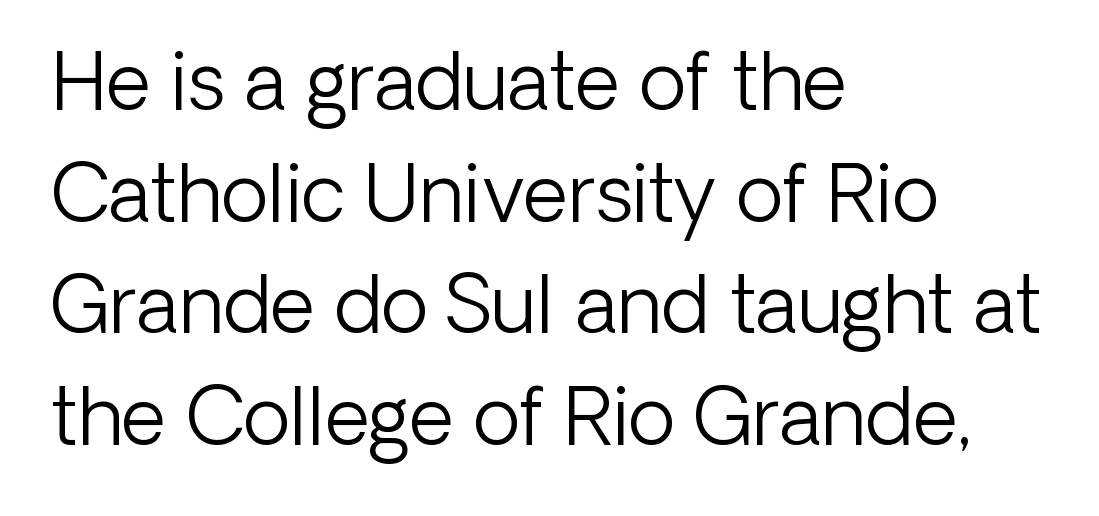
The image shows 78 px light sans-serif type, upright; set left-aligned, normal line spacing (1.43x), normal letter spacing, not underlined; low stroke contrast and a medium x-height.
